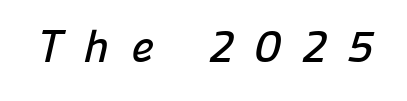
The image shows 46 px sans-serif type; set unusually wide letter spacing (+0.48 em), not underlined; low stroke contrast and a medium x-height.
